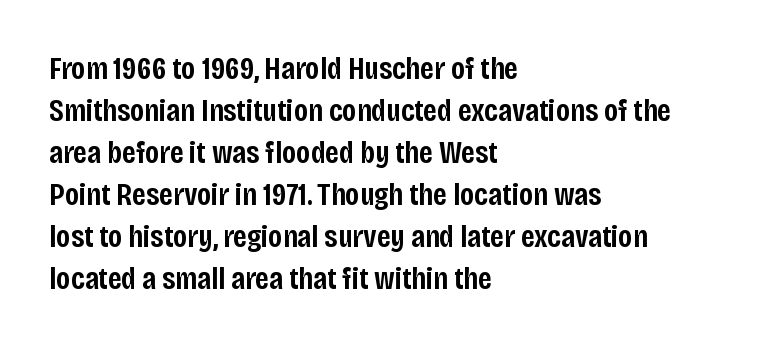
Do the letters lean? They stand straight. A student would call this left alignment; a typographer would say flush left, rag right. Compared with an ordinary text face, these strokes are moderately heavier — a semibold. These lines are rendered in a variable-pitch font.
